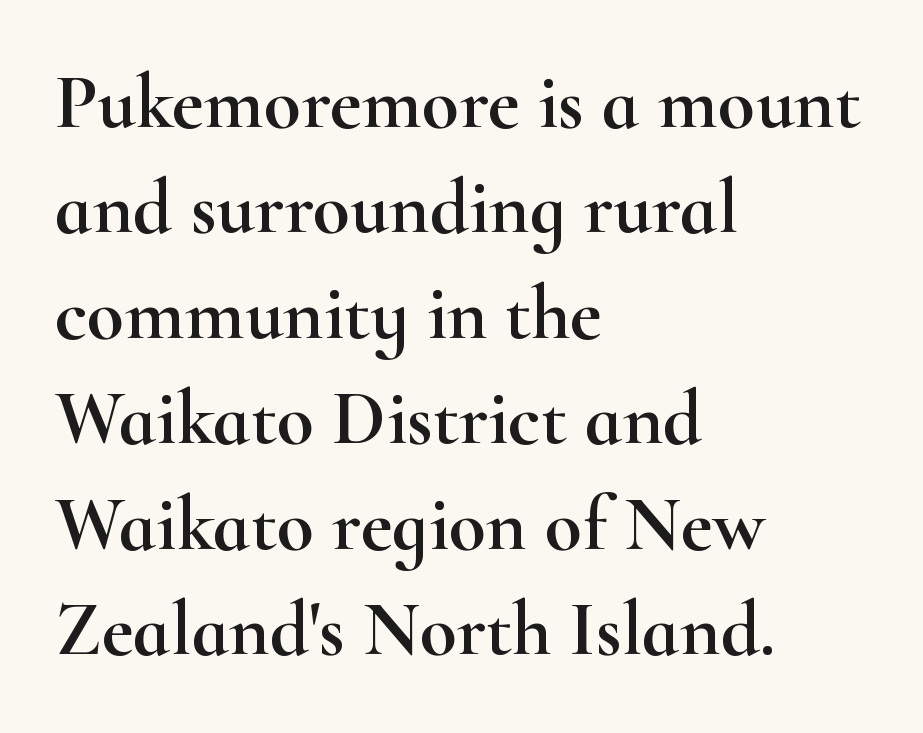
Q: Is the text italic (slanted)? A: No, it is upright.
Q: Is the typeface a serif or a sans-serif typeface? A: Serif.
Q: Is the text underlined? A: No.
Q: How is the paragraph aligned? A: Left-aligned.
Q: Is the spacing between letters normal or unusually wide? A: Normal.
Q: Is the spacing between lines tight, normal or loose? A: Normal.
Q: Width (condensed, normal, or wide)? A: Wide.
Q: Stroke contrast? A: High.
Q: x-height? A: Small.
Q: Monospaced? A: No.
